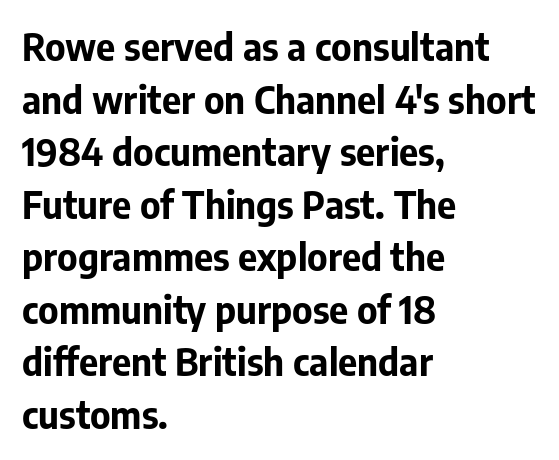
{"serif": "no", "italic": "no", "bold": "yes", "weight": "bold", "width": "normal", "stroke_contrast": "low", "x_height": "medium", "monospaced": "no", "underline": "no", "align": "left", "line_spacing": "normal", "line_spacing_ratio": 1.42, "letter_spacing": "normal", "letter_spacing_em": 0.0, "glyph_px": 37}
